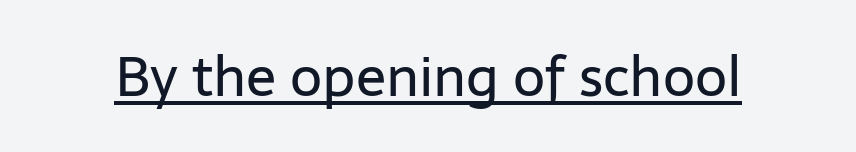
Each letter keeps its own natural width here, so spacing adapts to shape. The type family on display is of the sans-serif kind. Glyph-to-glyph distance matches everyday printed text. The font is comparable to plain body text, perhaps lighter. Characters remain perfectly vertical along every line.
